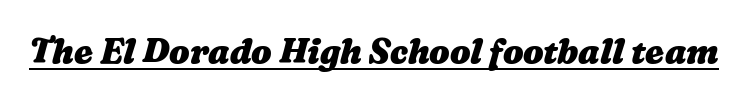
{"bold": "yes", "weight": "heavy", "width": "wide", "stroke_contrast": "medium", "x_height": "medium", "monospaced": "no", "underline": "yes", "letter_spacing": "normal", "letter_spacing_em": 0.0, "glyph_px": 34}
